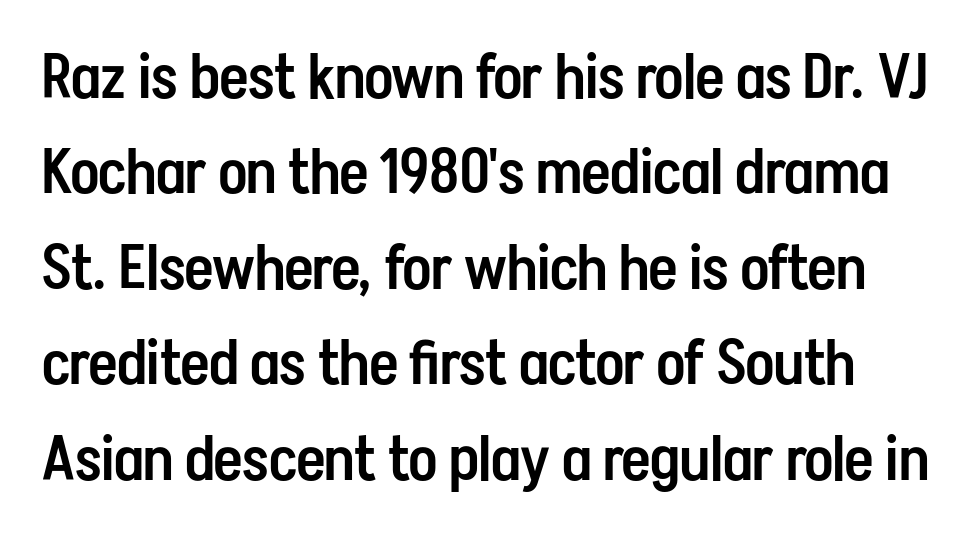
{"serif": "no", "italic": "no", "bold": "semi", "weight": "semibold", "width": "condensed", "stroke_contrast": "low", "x_height": "medium", "monospaced": "no", "underline": "no", "line_spacing": "normal", "line_spacing_ratio": 1.54, "letter_spacing": "normal", "letter_spacing_em": 0.0, "glyph_px": 62}
